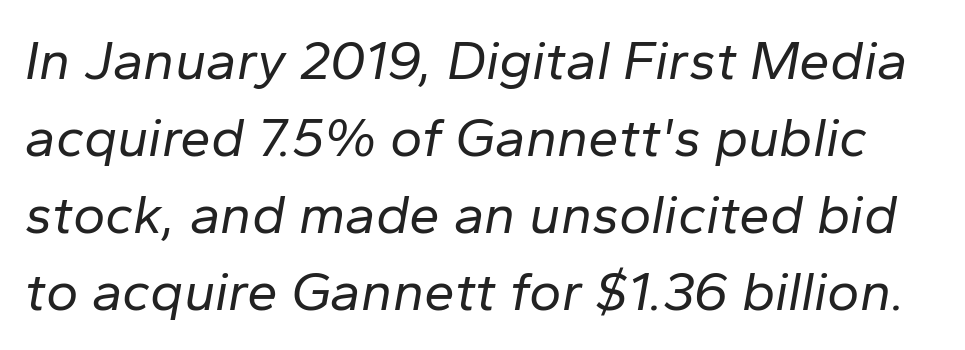
Q: Is the text bold? A: No.
Q: Is the text italic (slanted)? A: Yes, it leans right by about 10 degrees.
Q: Is the text underlined? A: No.
Q: Is the spacing between letters normal or unusually wide? A: Normal.
Q: Is the spacing between lines tight, normal or loose? A: Normal.
Q: Width (condensed, normal, or wide)? A: Normal.
Q: Stroke contrast? A: Low.
Q: x-height? A: Medium.
Q: Monospaced? A: No.
